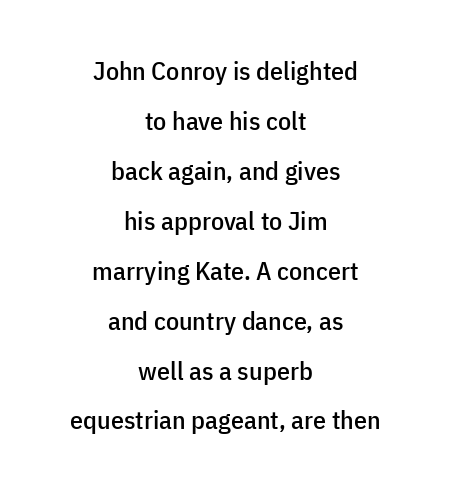
{"italic": "no", "underline": "no", "align": "center", "line_spacing": "loose", "line_spacing_ratio": 1.92, "letter_spacing": "normal", "letter_spacing_em": 0.0, "glyph_px": 26}
